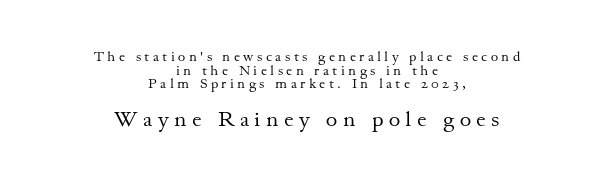
Look at the glyph heights: the lower group is clearly the bigger setting. The letters look calm and open, with moderate or lighter stems. Is there any slant? The stems are plumb. Rows of type sit shoulder to shoulder in the vertical direction. Nobody drew a line under any word here. Layout note: lines centered.
